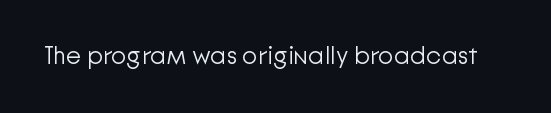
{"italic": "no", "bold": "no", "underline": "no", "letter_spacing": "normal", "letter_spacing_em": 0.0, "glyph_px": 25}
